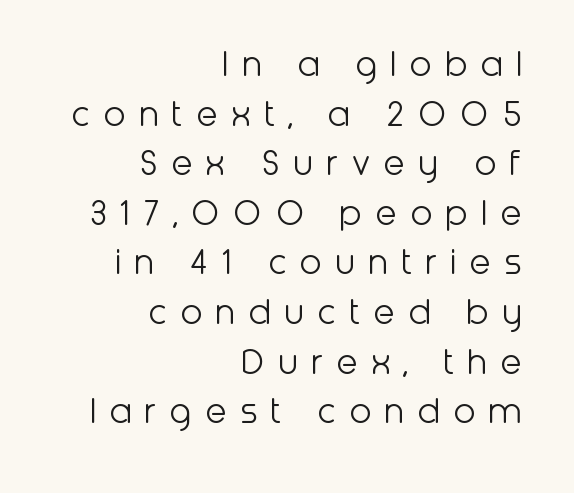
The letterforms stand isolated, each surrounded by extra space. Ascenders rise straight up at ninety degrees. A bare baseline throughout the passage. The characters are drawn with everyday or finer stroke widths.
